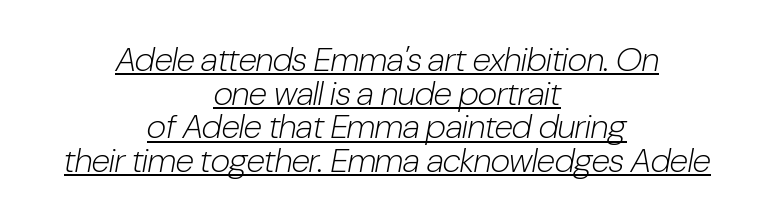
Stems here are at most as thick as an everyday book face. Every character sits at an angle, as italics do. Beneath each row of characters lies a ruled line. The passage shown is typed in a proportional face where columns would drift. Between one letter and the next there's only the usual sliver of space. Horizontal bands of white between lines are thin slivers.
